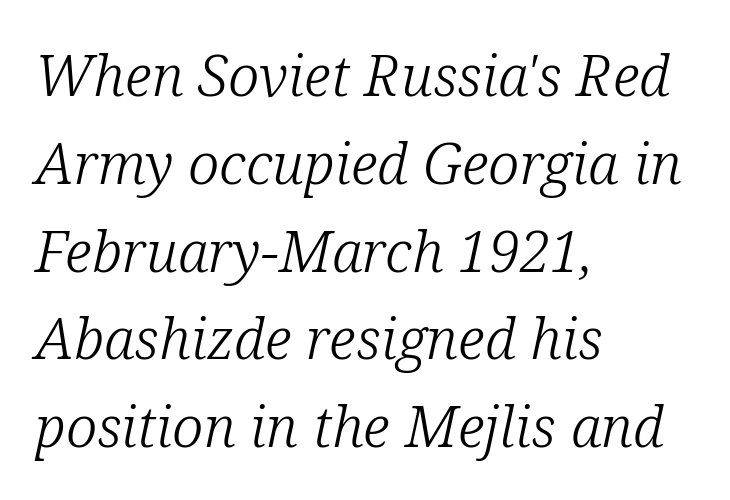
The horizontal fit of the characters is conventional and even. Reading down the column, the eye jumps a familiar distance to each next line. The passage shown is not underscored anywhere. Think of a printed novel: that variable character pitch is what you see here.
